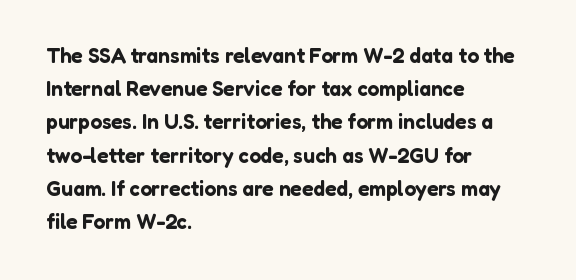
The tracking reads as untouched default to a designer's eye. Anything drawn beneath the words? Only blank space. Leading: standard. The lettering holds an erect, upright posture throughout.
